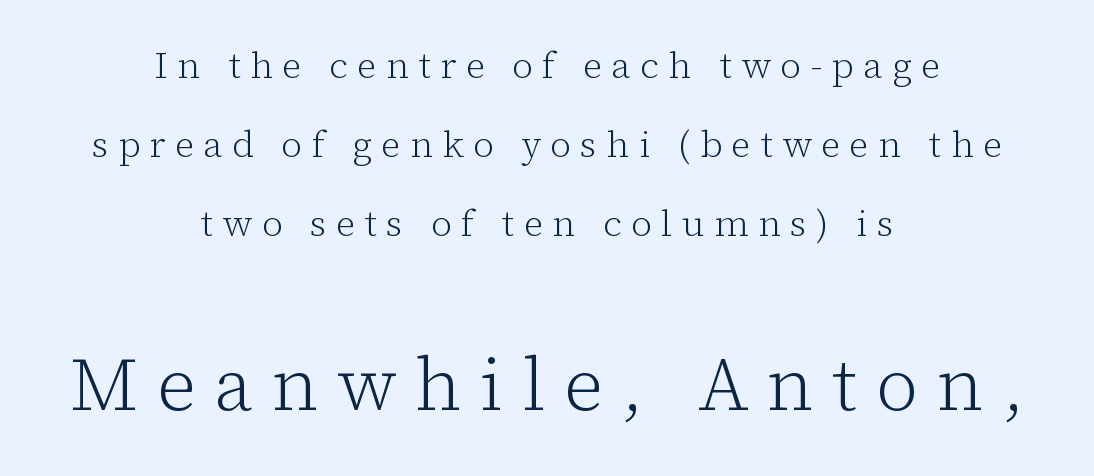
The image shows 74 px light serif type, upright; set centered, loose line spacing (2.13x), unusually wide letter spacing (+0.25 em), not underlined; the second (bottom) block is 2.0x larger; low stroke contrast and a medium x-height.
